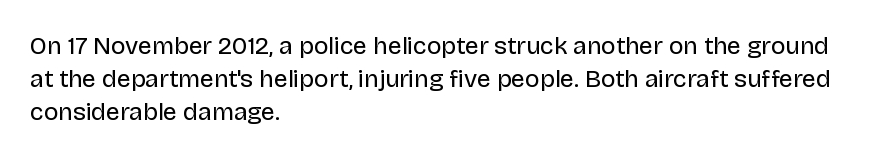
These lines sit exactly where default settings would place them. Decoration check: the copy has no underline. The typeface has the unassuming heft of standard copy or less. Horizontal alignment here is leftward, the default for most running prose.
